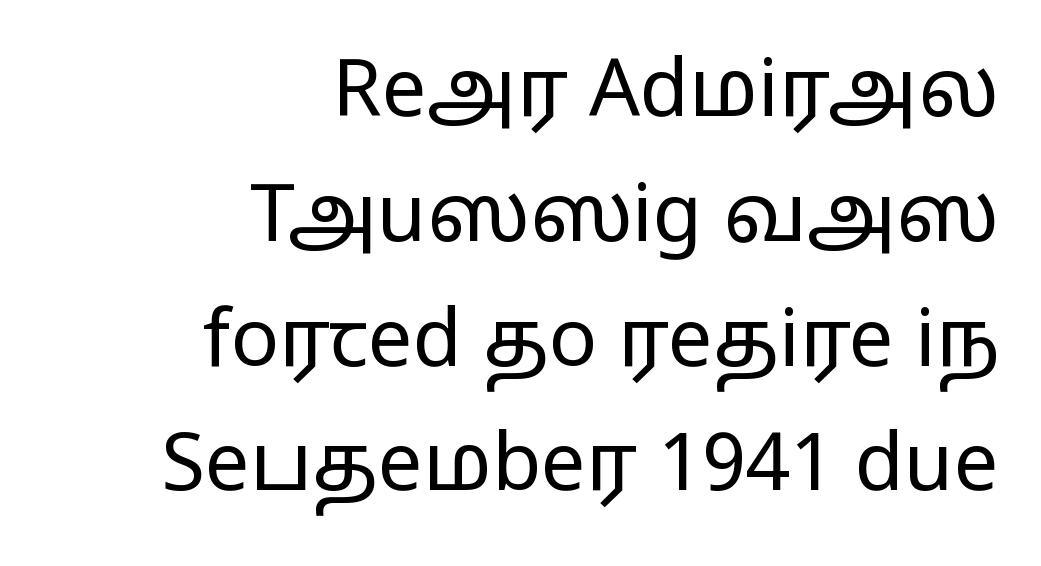
In CSS terms this would be text-align: right. Proportional: the letters do not fall into vertical columns. Glance below the letters and you will spot only blank space. These lines sit exactly where default settings would place them. Serifs: no, the terminals of the letterforms are clean. What stands out about the letter spacing? Nothing — it is the standard amount.
